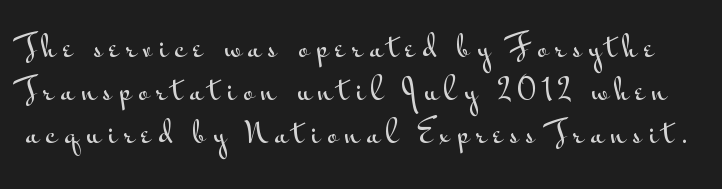
Proportional: the letters do not fall into vertical columns. The horizontal fit of the characters is loose and conspicuously gappy. The rows are spaced the way most documents space them. Nobody drew a line under any word here. Does the type have serifs? No, each stem ends abruptly.
